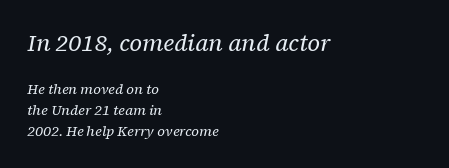
{"italic": "yes", "lean": "right", "slant_degrees": 12, "bold": "no", "underline": "no", "align": "left", "line_spacing": "normal", "line_spacing_ratio": 1.48, "letter_spacing": "normal", "letter_spacing_em": 0.0, "larger_block": "first", "size_ratio": 1.64, "glyph_px": 23}
